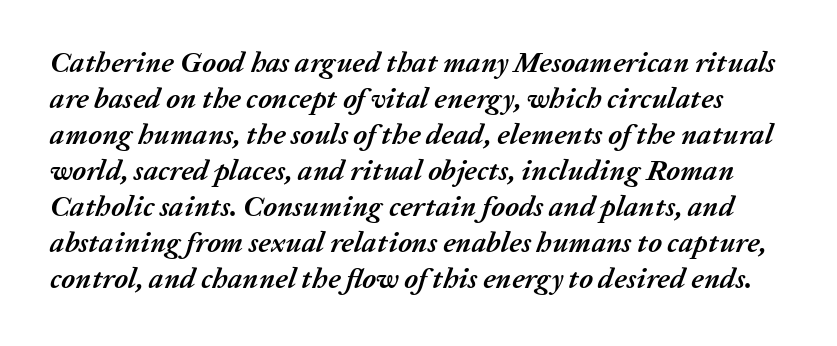
Q: Is the text bold? A: Yes.
Q: Is the text italic (slanted)? A: Yes, it leans right by about 20 degrees.
Q: Is the text underlined? A: No.
Q: Is the spacing between letters normal or unusually wide? A: Normal.
Q: Width (condensed, normal, or wide)? A: Normal.
Q: Stroke contrast? A: Medium.
Q: x-height? A: Medium.
Q: Monospaced? A: No.
